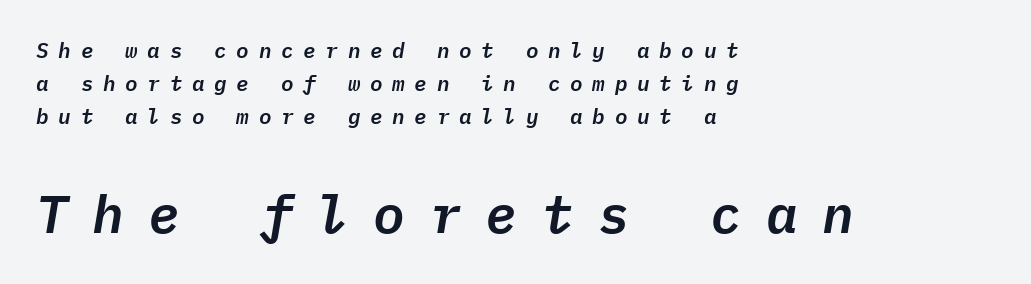
Q: Is the text italic (slanted)? A: Yes, it leans right by about 9 degrees.
Q: Is the text underlined? A: No.
Q: How is the paragraph aligned? A: Left-aligned.
Q: Is the spacing between letters normal or unusually wide? A: Unusually wide.
Q: Is the spacing between lines tight, normal or loose? A: Normal.
Q: Which block of text is set in a larger size, the first (top) or the second (bottom)? A: The second (bottom) one.
Q: Width (condensed, normal, or wide)? A: Normal.
Q: Stroke contrast? A: Low.
Q: x-height? A: Medium.
Q: Monospaced? A: Yes.
